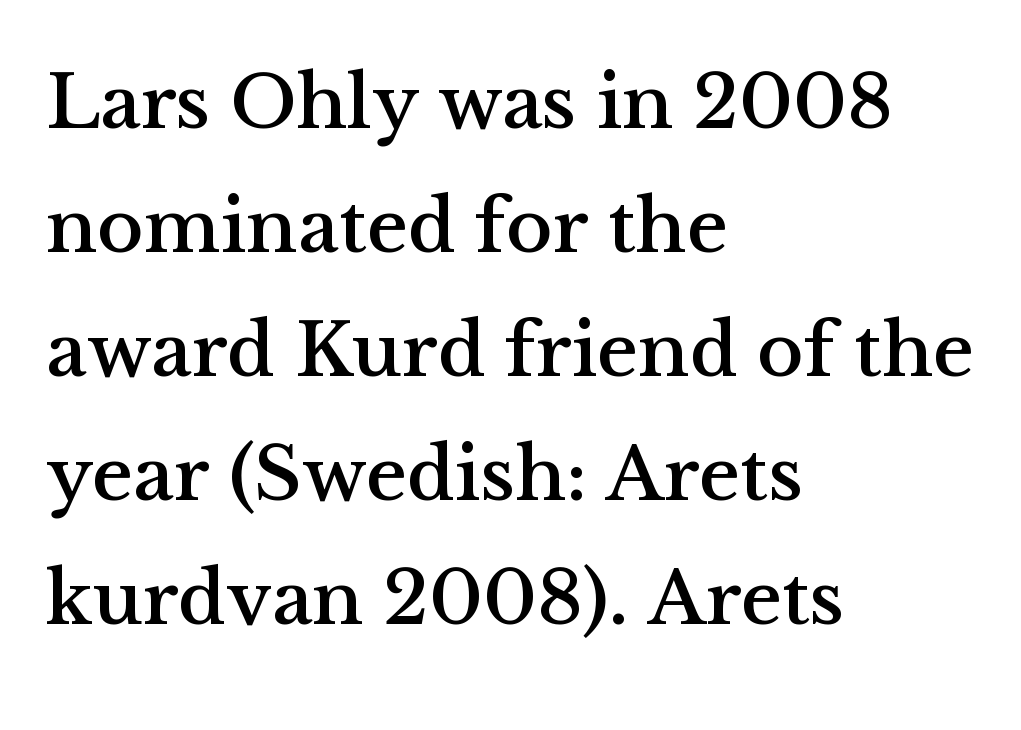
The image shows 78 px serif type, upright; set left-aligned, normal line spacing (1.59x), normal letter spacing, not underlined; medium stroke contrast and a medium x-height.
